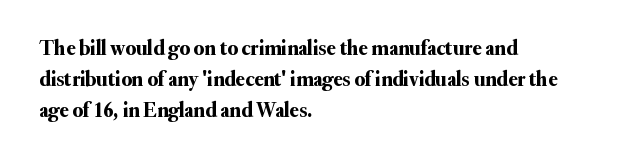
{"italic": "no", "underline": "no", "align": "left", "line_spacing": "normal", "line_spacing_ratio": 1.48, "letter_spacing": "normal", "letter_spacing_em": 0.0, "glyph_px": 21}
